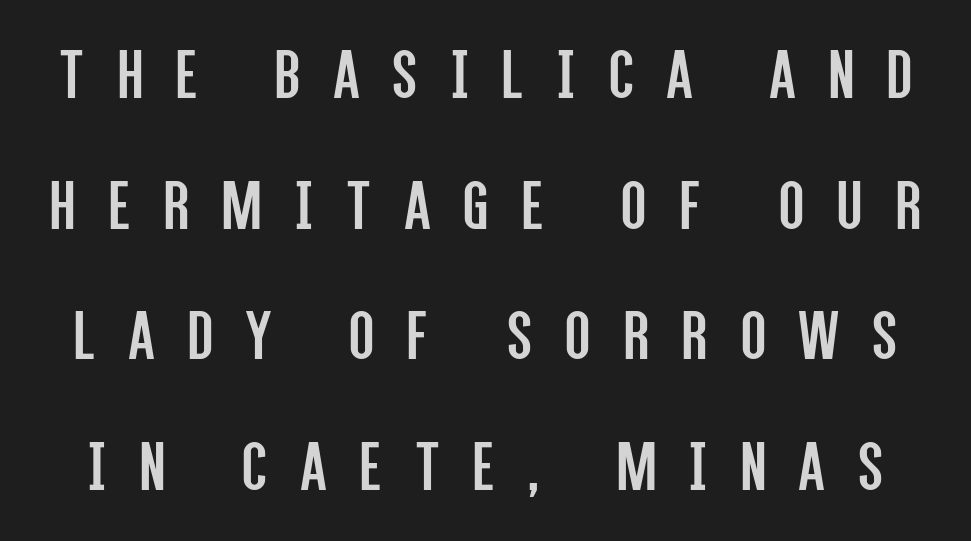
Glance below the letters and you will spot only blank space. Style check: upright. A sans-serif font was chosen for this passage. Glyph-to-glyph distance is far greater than everyday printed text.
